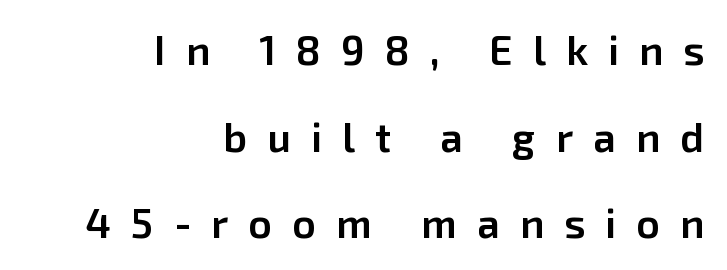
The image shows 41 px semibold sans-serif type, upright; set right-aligned, loose line spacing (2.11x), unusually wide letter spacing (+0.49 em), not underlined; low stroke contrast and a medium x-height.
